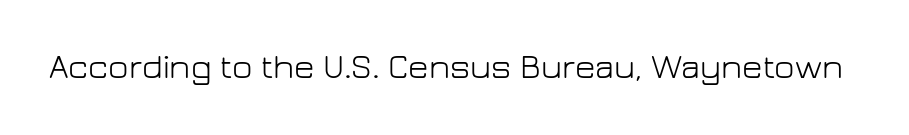
Q: Is the text bold? A: No.
Q: Is the text italic (slanted)? A: No, it is upright.
Q: Is the typeface a serif or a sans-serif typeface? A: Sans-serif.
Q: Is the text underlined? A: No.
Q: Is the spacing between letters normal or unusually wide? A: Normal.
Q: Width (condensed, normal, or wide)? A: Normal.
Q: Stroke contrast? A: Low.
Q: x-height? A: Medium.
Q: Monospaced? A: No.
